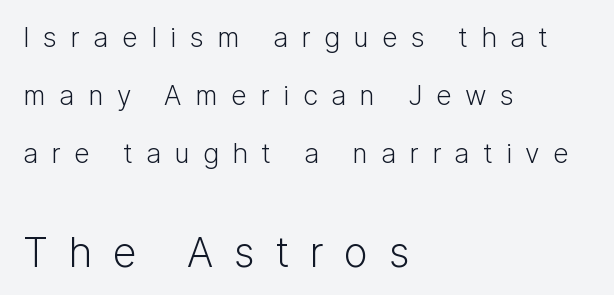
The image shows 41 px light sans-serif type, upright; set left-aligned, loose line spacing (2.15x), unusually wide letter spacing (+0.5 em), not underlined; the second (bottom) block is 1.52x larger; low stroke contrast and a medium x-height.
